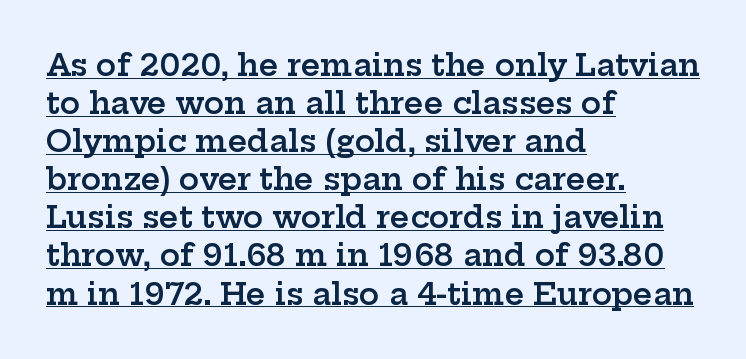
{"serif": "yes", "italic": "no", "bold": "semi", "weight": "semibold", "width": "wide", "stroke_contrast": "low", "x_height": "medium", "monospaced": "no", "underline": "yes", "align": "left", "line_spacing": "normal", "line_spacing_ratio": 1.27, "letter_spacing": "normal", "letter_spacing_em": 0.0, "glyph_px": 30}
